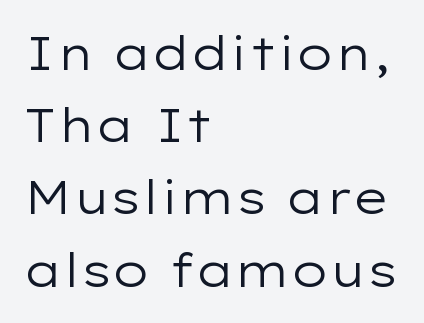
The passage shown has conventional tracking throughout. A light-to-regular cut is what we see here. Each letter keeps its own natural width here, so spacing adapts to shape. Short and long lines alike share a common starting point at left. Evenly set lines give the paragraph a standard silhouette.
